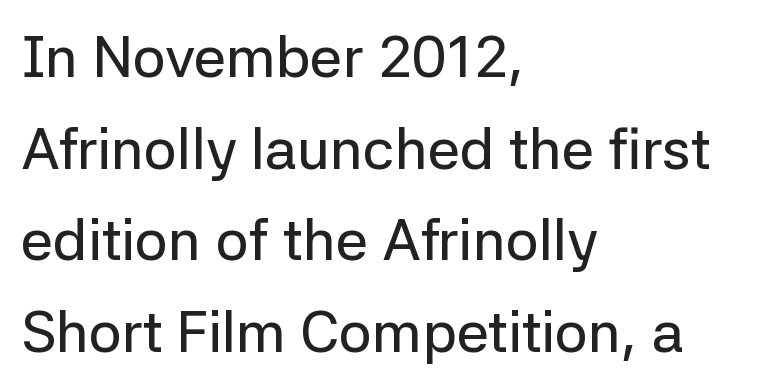
The image shows 58 px sans-serif type, upright; set left-aligned, normal line spacing (1.58x), normal letter spacing, not underlined; low stroke contrast and a medium x-height.
